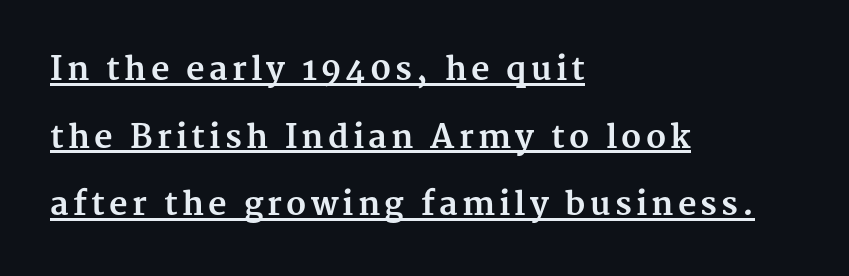
Spacing verdict: proportional, widths tailored to each character. The compositor pushed each line to the left boundary. These lines were composed using upright roman letters. Each letter's strokes conclude with small projecting serifs.
